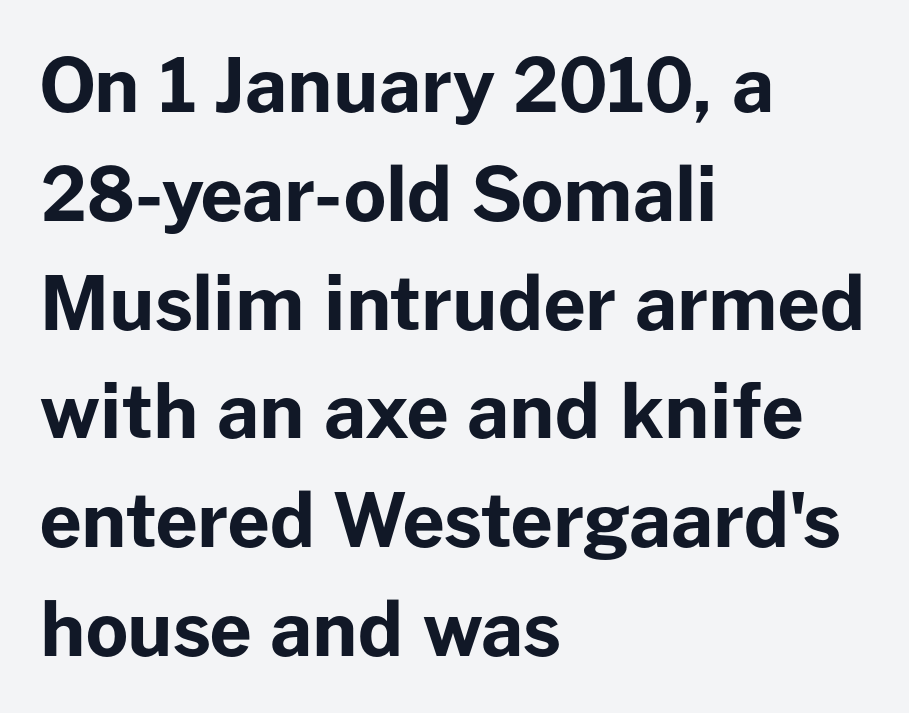
Q: Is the text bold? A: Yes.
Q: Is the text italic (slanted)? A: No, it is upright.
Q: Is the typeface a serif or a sans-serif typeface? A: Sans-serif.
Q: Is the text underlined? A: No.
Q: How is the paragraph aligned? A: Left-aligned.
Q: Is the spacing between letters normal or unusually wide? A: Normal.
Q: Is the spacing between lines tight, normal or loose? A: Normal.
Q: Width (condensed, normal, or wide)? A: Normal.
Q: Stroke contrast? A: Low.
Q: x-height? A: Medium.
Q: Monospaced? A: No.
